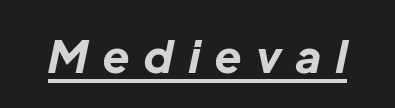
This sample has the flowing, uneven cadence of proportional lettering. Between one letter and the next there's a generous, obvious gap. Caption: lettering with a line underneath. Students, this is bold: see how much ink each stroke carries. An italicized treatment has been applied to the whole sample.
